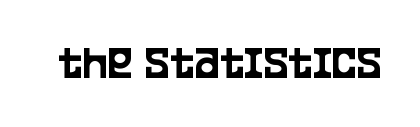
The letters stand upright; this is a roman face. These lines are rendered in a variable-pitch font. Are there feet on the stems? There aren't — it's a sans. Descender tails drop into unmarked territory. Words appear dense and cohesive because spacing is normal.
